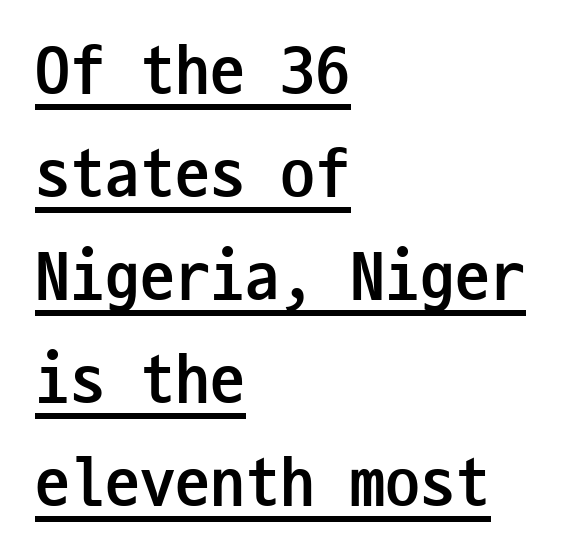
Q: Is the text bold? A: Yes.
Q: Is the text italic (slanted)? A: No, it is upright.
Q: Is the typeface a serif or a sans-serif typeface? A: Sans-serif.
Q: Is the text underlined? A: Yes.
Q: How is the paragraph aligned? A: Left-aligned.
Q: Is the spacing between letters normal or unusually wide? A: Normal.
Q: Is the spacing between lines tight, normal or loose? A: Normal.
Q: Width (condensed, normal, or wide)? A: Condensed.
Q: Stroke contrast? A: Low.
Q: x-height? A: Medium.
Q: Monospaced? A: Yes.
